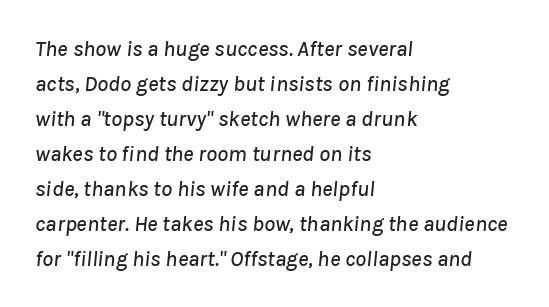
Emphasis-style slanted type is in use. Letters rest on an invisible, unmarked baseline. There is no visible air inserted between adjacent glyphs. Quick note: interline space is typical. The setting favours the left margin, as ordinary paragraphs usually do.
